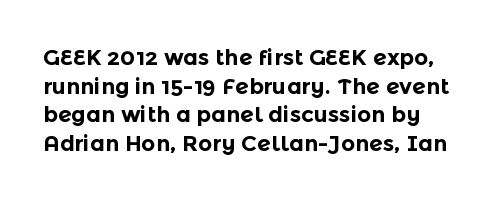
Q: Is the text bold? A: Yes.
Q: Is the text italic (slanted)? A: No, it is upright.
Q: Is the text underlined? A: No.
Q: Is the spacing between letters normal or unusually wide? A: Normal.
Q: Is the spacing between lines tight, normal or loose? A: Normal.
